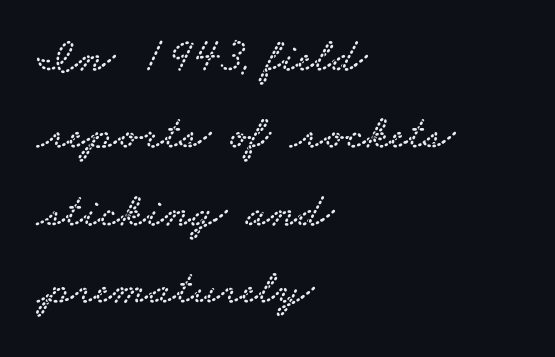
{"serif": "yes", "width": "wide", "stroke_contrast": "low", "x_height": "small", "monospaced": "no", "underline": "no", "align": "left", "line_spacing": "normal", "line_spacing_ratio": 1.58, "letter_spacing": "normal", "letter_spacing_em": 0.0, "glyph_px": 49}
